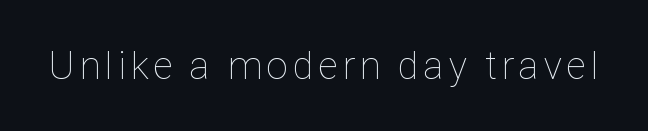
The image shows 39 px thin, condensed type, upright; set not underlined; low stroke contrast and a medium x-height.
